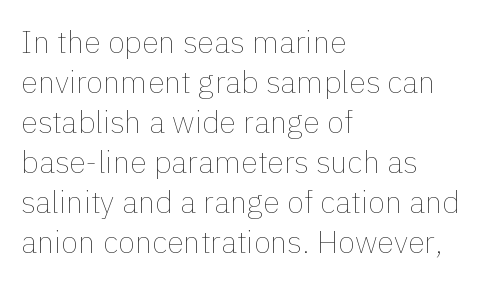
Q: Is the text bold? A: No.
Q: Is the text italic (slanted)? A: No, it is upright.
Q: Is the text underlined? A: No.
Q: How is the paragraph aligned? A: Left-aligned.
Q: Is the spacing between letters normal or unusually wide? A: Normal.
Q: Is the spacing between lines tight, normal or loose? A: Normal.
Q: Width (condensed, normal, or wide)? A: Normal.
Q: x-height? A: Medium.
Q: Monospaced? A: No.
